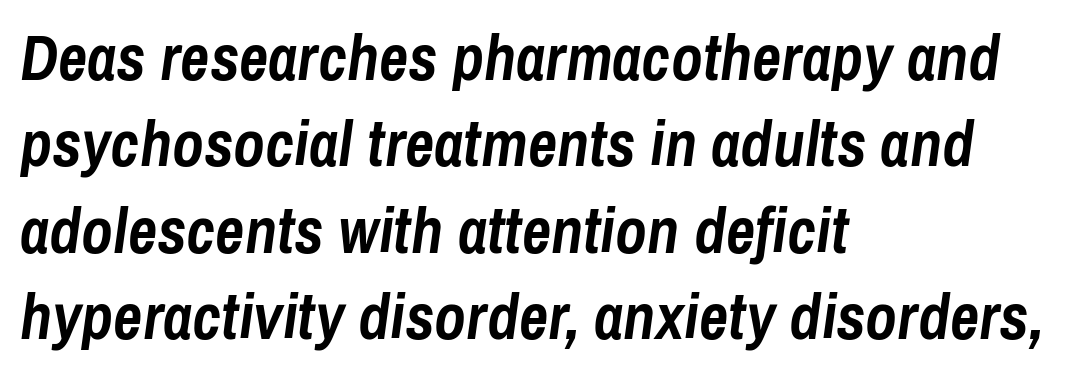
Observe the ordinary spacing: letters are neighbours, not strangers. In terms of weight, the rendering is a true, heavy bold. Students, observe: this is what conventionally led text looks like. The font's italic variant was chosen for this text.
